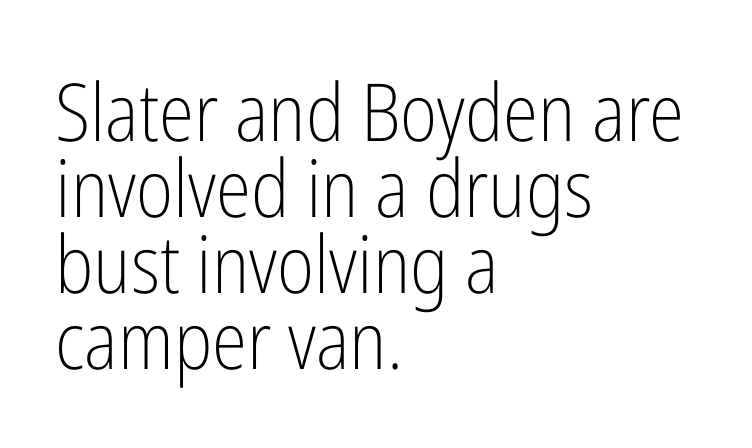
The type is set solid horizontally, with unmodified tracking. No feet cap the strokes, marking this as sans-serif type. The setting favours the left margin, as ordinary paragraphs usually do. You could not count columns in this text — the font is proportionally spaced. When letters stand straight like this, we call the style roman or upright. A bare baseline throughout the passage.
